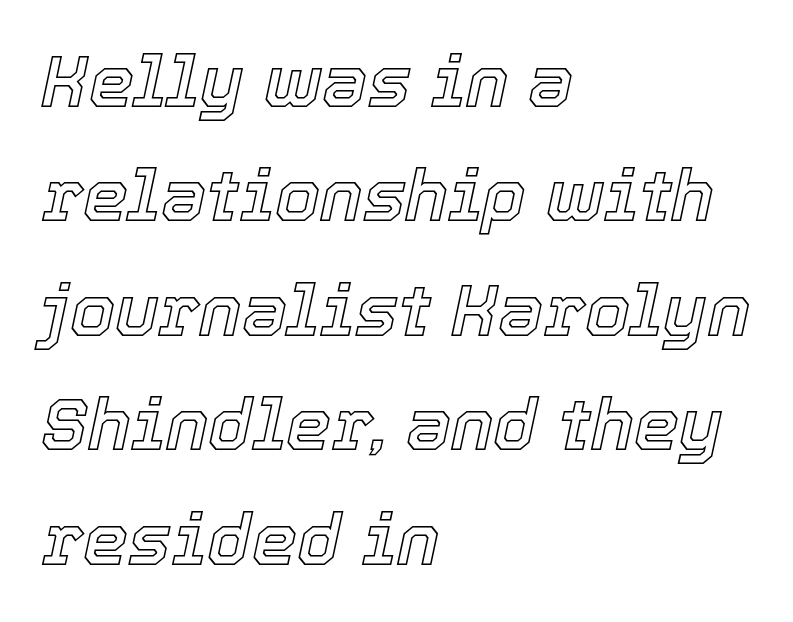
The image shows 72 px text type, italic (leaning right); set left-aligned, normal line spacing (1.59x), normal letter spacing, not underlined; a medium x-height.
